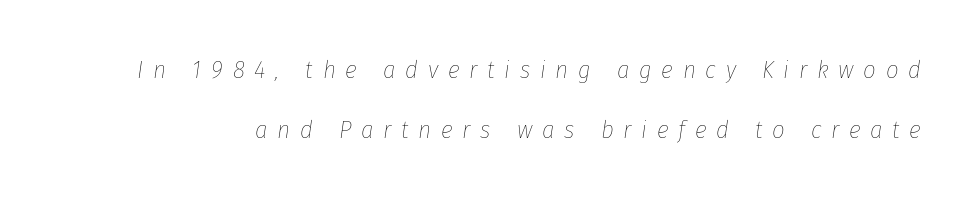
{"italic": "yes", "lean": "right", "slant_degrees": 8, "bold": "no", "underline": "no", "line_spacing": "loose", "line_spacing_ratio": 2.39, "letter_spacing": "wide", "letter_spacing_em": 0.39, "glyph_px": 25}
